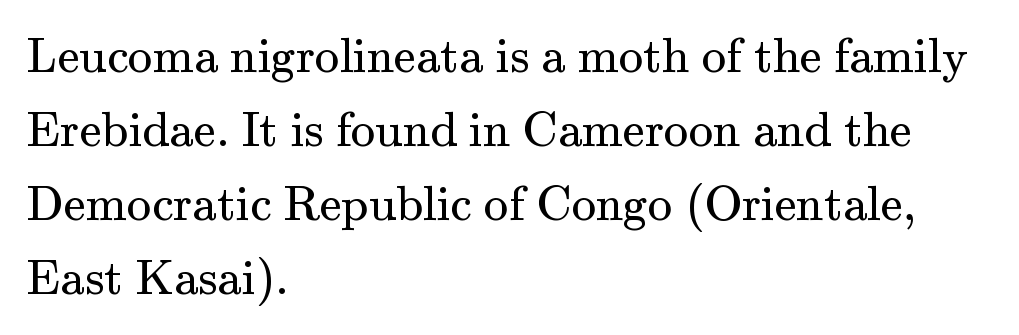
{"serif": "yes", "italic": "no", "bold": "no", "weight": "regular", "width": "normal", "stroke_contrast": "medium", "x_height": "small", "monospaced": "no", "underline": "no", "align": "left", "line_spacing": "normal", "line_spacing_ratio": 1.51, "letter_spacing": "normal", "letter_spacing_em": 0.0, "glyph_px": 49}
